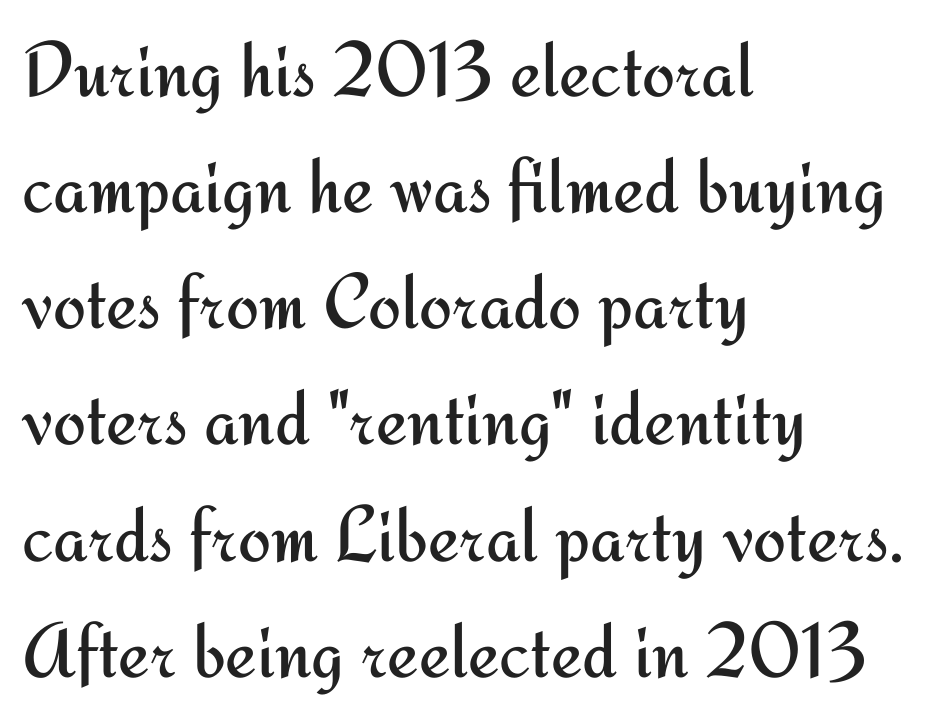
Q: Is the text bold? A: No.
Q: Is the text italic (slanted)? A: No, it is upright.
Q: Is the typeface a serif or a sans-serif typeface? A: Sans-serif.
Q: Is the text underlined? A: No.
Q: How is the paragraph aligned? A: Left-aligned.
Q: Is the spacing between letters normal or unusually wide? A: Normal.
Q: Is the spacing between lines tight, normal or loose? A: Normal.
Q: Width (condensed, normal, or wide)? A: Normal.
Q: Stroke contrast? A: Medium.
Q: x-height? A: Small.
Q: Monospaced? A: No.
